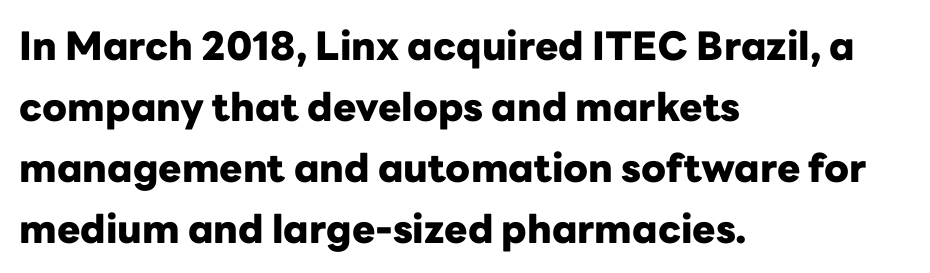
{"serif": "no", "italic": "no", "bold": "yes", "weight": "heavy", "width": "normal", "stroke_contrast": "low", "x_height": "medium", "monospaced": "no", "underline": "no", "align": "left", "line_spacing": "normal", "line_spacing_ratio": 1.56, "letter_spacing": "normal", "letter_spacing_em": 0.0, "glyph_px": 39}
